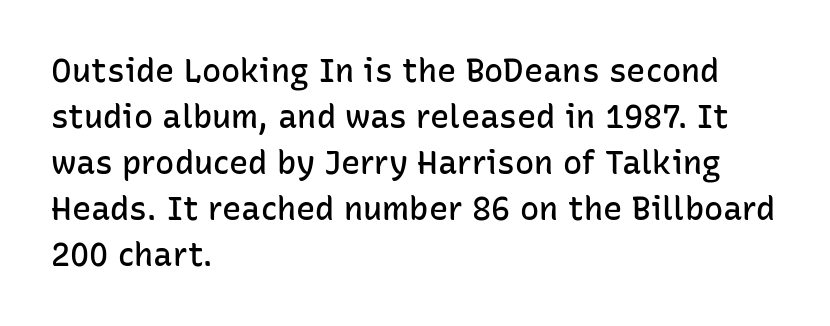
The image shows 32 px semibold sans-serif type, upright; set left-aligned, normal line spacing (1.44x), normal letter spacing, not underlined; low stroke contrast and a medium x-height.
